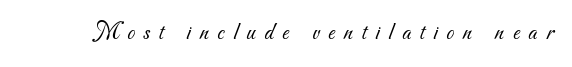
Q: Is the text bold? A: No.
Q: Is the text underlined? A: No.
Q: Is the spacing between letters normal or unusually wide? A: Unusually wide.
